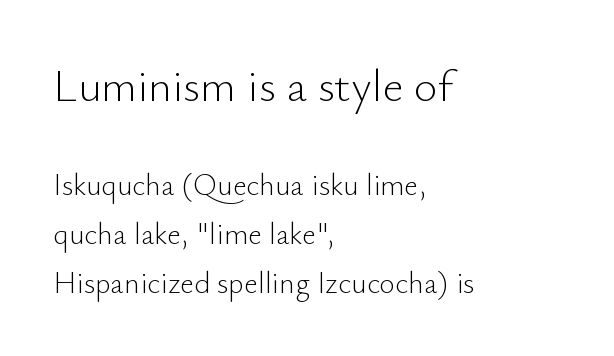
The image shows 45 px light sans-serif type, upright; set left-aligned, normal line spacing (1.64x), normal letter spacing, not underlined; the first (top) block is 1.5x larger; low stroke contrast and a small x-height.
